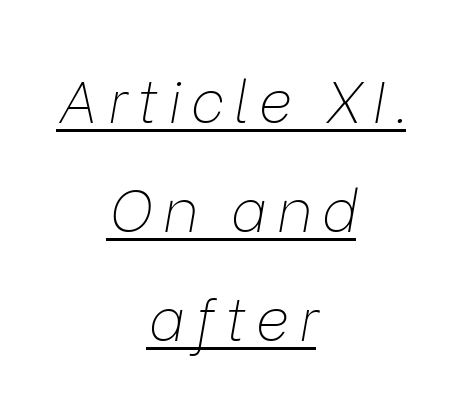
Students, observe the line beneath the letters — that is underlining. In CSS terms this would be text-align: center. The passage shown is not bold in any degree. This is oblique type, the kind used for emphasis or titles.
